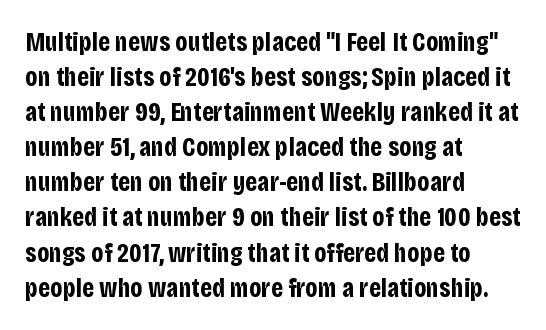
Q: Is the text bold? A: Yes.
Q: Is the text italic (slanted)? A: No, it is upright.
Q: Is the text underlined? A: No.
Q: How is the paragraph aligned? A: Left-aligned.
Q: Is the spacing between letters normal or unusually wide? A: Normal.
Q: Is the spacing between lines tight, normal or loose? A: Normal.
